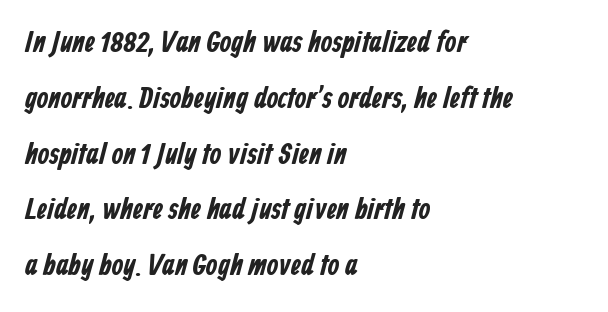
Words float on clear page, feet unadorned. Default kerning and tracking; the words read as compact shapes. The characters look thick and weighty, a clear bold. Proportional: the letters do not fall into vertical columns. A student would call this left alignment; a typographer would say flush left, rag right.
